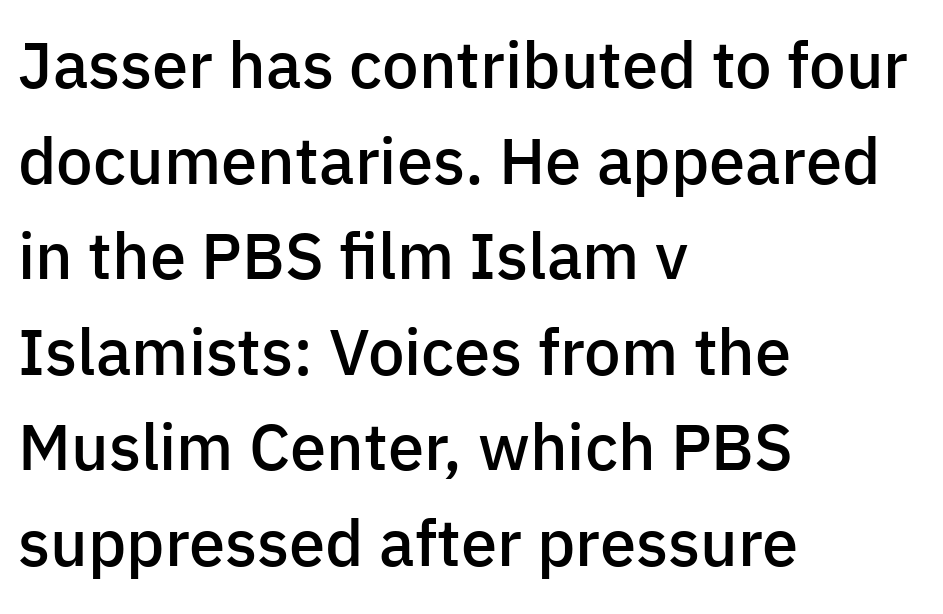
The image shows 65 px semibold sans-serif type, upright; set left-aligned, normal line spacing (1.47x), normal letter spacing, not underlined; low stroke contrast and a medium x-height.
